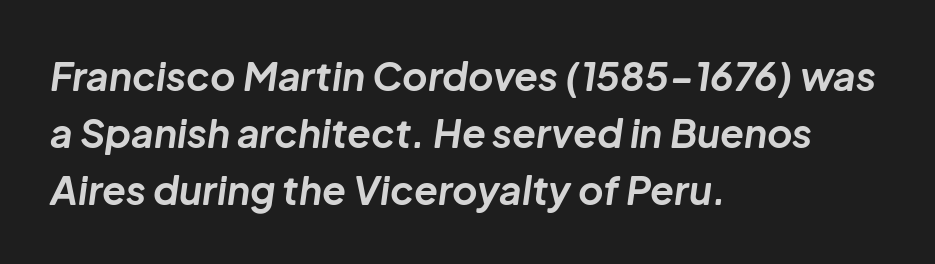
{"italic": "yes", "lean": "right", "slant_degrees": 8, "bold": "yes", "weight": "bold", "width": "normal", "stroke_contrast": "low", "x_height": "medium", "monospaced": "no", "underline": "no", "align": "left", "line_spacing": "normal", "line_spacing_ratio": 1.46, "letter_spacing": "normal", "letter_spacing_em": 0.0, "glyph_px": 39}
